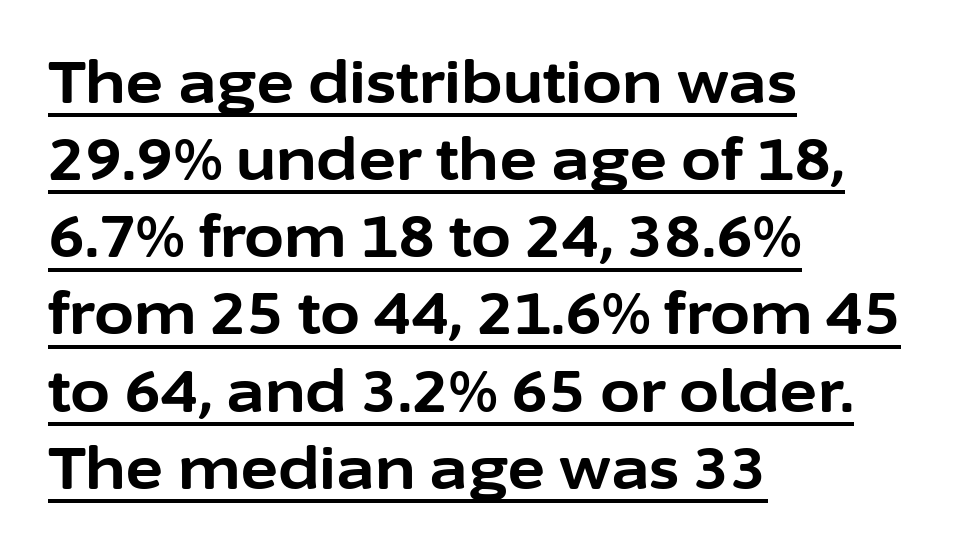
This sample keeps an unexceptional amount of space between lines. Compared with an ordinary text face, these strokes are far heavier — a full bold. The type family on display is of the sans-serif kind. The lines in this sample share a left origin and differ only in where they stop.
